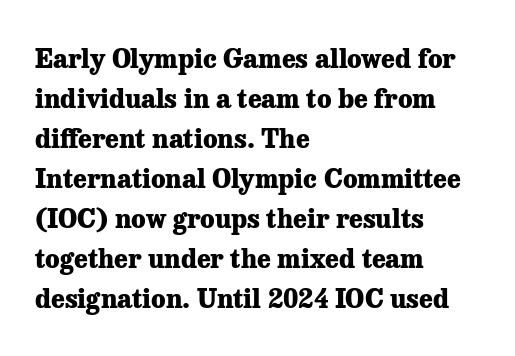
Q: Is the text bold? A: Yes.
Q: Is the text italic (slanted)? A: No, it is upright.
Q: Is the text underlined? A: No.
Q: How is the paragraph aligned? A: Left-aligned.
Q: Is the spacing between letters normal or unusually wide? A: Normal.
Q: Is the spacing between lines tight, normal or loose? A: Normal.
